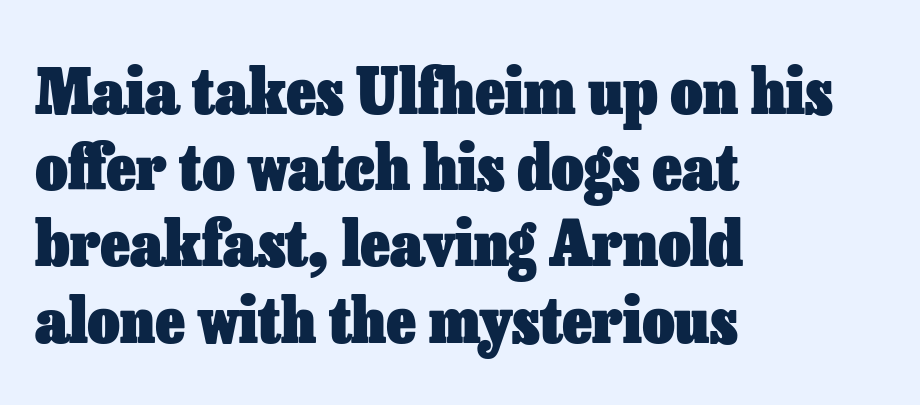
{"italic": "no", "bold": "yes", "weight": "heavy", "width": "normal", "stroke_contrast": "low", "x_height": "medium", "monospaced": "no", "underline": "no", "align": "left", "line_spacing_ratio": 1.21, "letter_spacing": "normal", "letter_spacing_em": 0.0, "glyph_px": 63}
